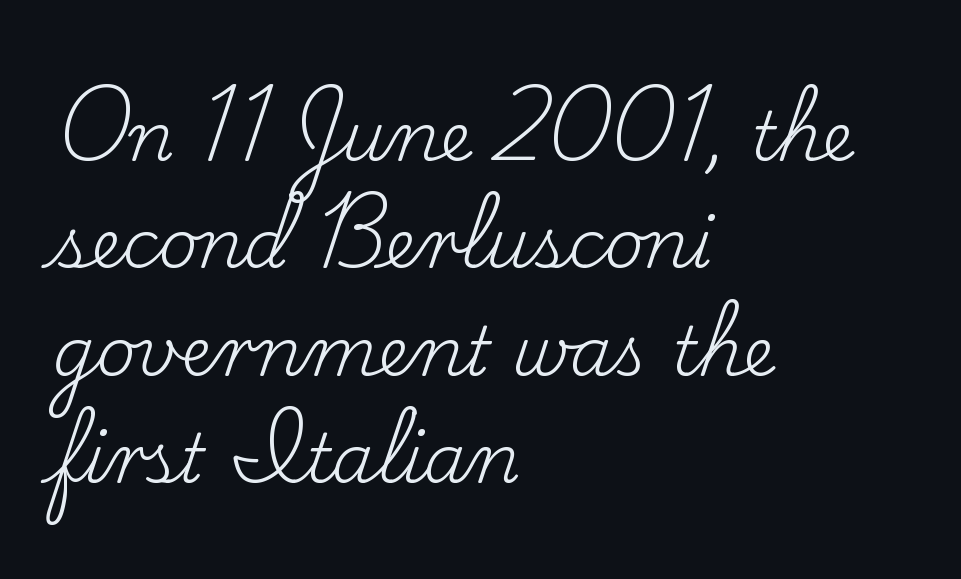
The image shows 68 px regular-weight serif type; set left-aligned, normal line spacing (1.58x), normal letter spacing, not underlined; low stroke contrast and a small x-height.
